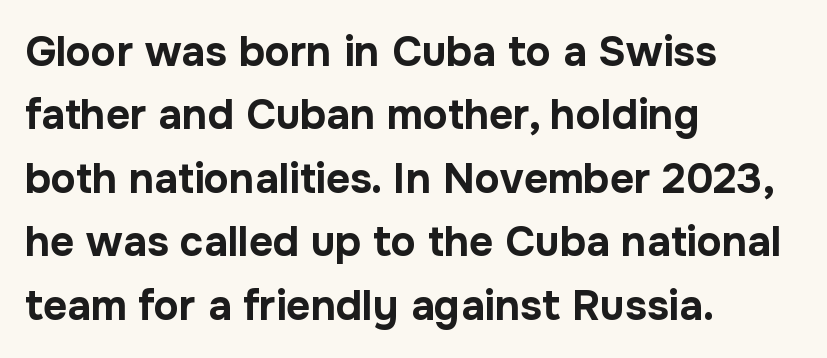
Pretty heavy lettering here — definitely bold. Leading: standard. The compositor pushed each line to the left boundary. Italic? Not at all — the glyphs are vertical. A typesetter would label this face a sans.
